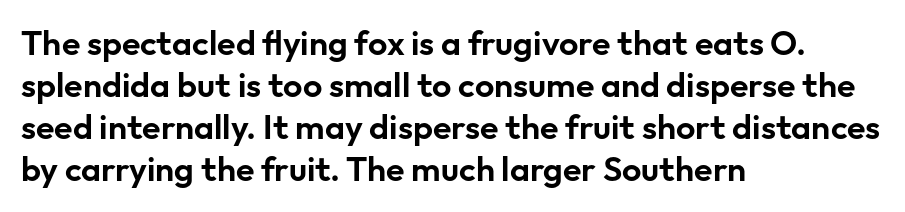
Do the characters align in a grid? No, the font is proportional. Observe the ordinary spacing: letters are neighbours, not strangers. Just letters on the line, the space beneath them empty. The text was rendered using a sans face with plain stroke endings. Posture: vertical. A student would call this left alignment; a typographer would say flush left, rag right.
